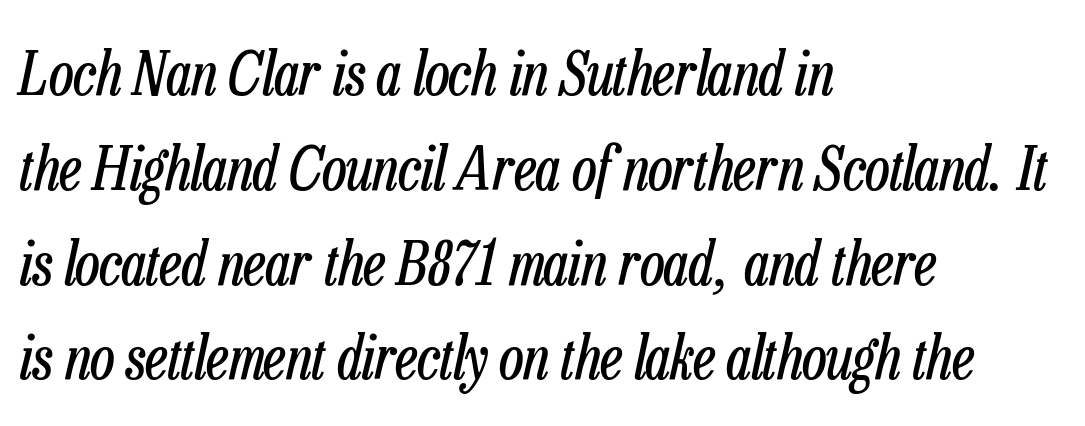
{"italic": "yes", "lean": "right", "slant_degrees": 13, "bold": "no", "weight": "regular", "width": "condensed", "stroke_contrast": "low", "x_height": "medium", "monospaced": "no", "underline": "no", "align": "left", "line_spacing": "normal", "line_spacing_ratio": 1.58, "letter_spacing": "normal", "letter_spacing_em": 0.0, "glyph_px": 60}
